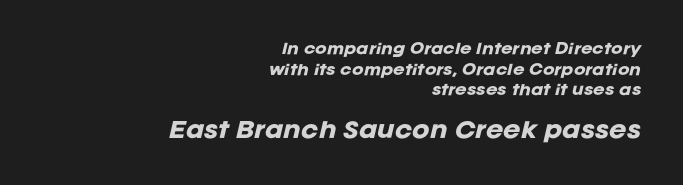
{"italic": "yes", "lean": "right", "slant_degrees": 12, "bold": "yes", "underline": "no", "align": "right", "line_spacing": "normal", "line_spacing_ratio": 1.48, "letter_spacing": "normal", "letter_spacing_em": 0.0, "larger_block": "second", "size_ratio": 1.5, "glyph_px": 21}
